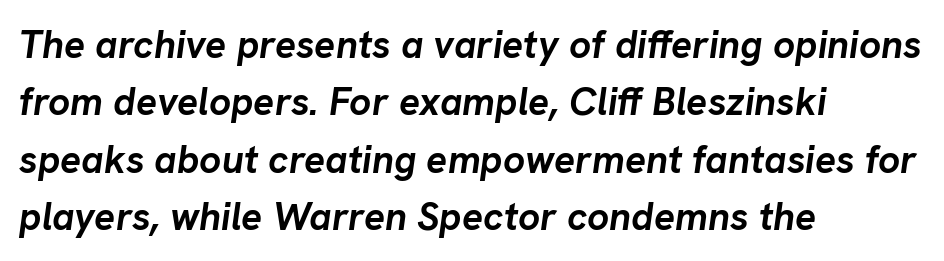
{"italic": "yes", "lean": "right", "slant_degrees": 8, "bold": "yes", "weight": "semibold", "width": "normal", "stroke_contrast": "low", "x_height": "medium", "monospaced": "no", "underline": "no", "align": "left", "line_spacing": "normal", "line_spacing_ratio": 1.47, "letter_spacing": "normal", "letter_spacing_em": 0.0, "glyph_px": 39}
